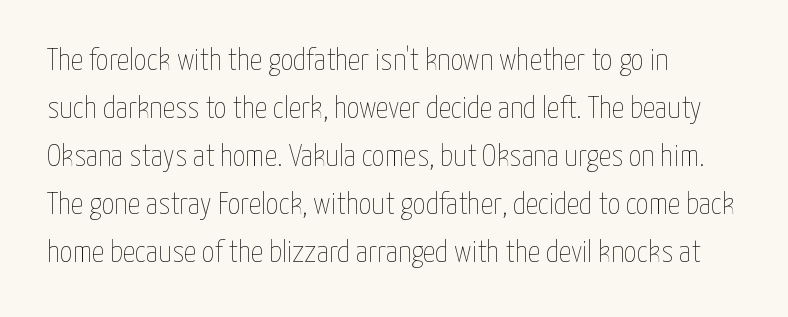
{"italic": "no", "bold": "no", "weight": "thin", "width": "condensed", "stroke_contrast": "low", "x_height": "medium", "monospaced": "no", "underline": "no", "align": "left", "line_spacing": "normal", "line_spacing_ratio": 1.55, "letter_spacing": "normal", "letter_spacing_em": 0.0, "glyph_px": 31}
